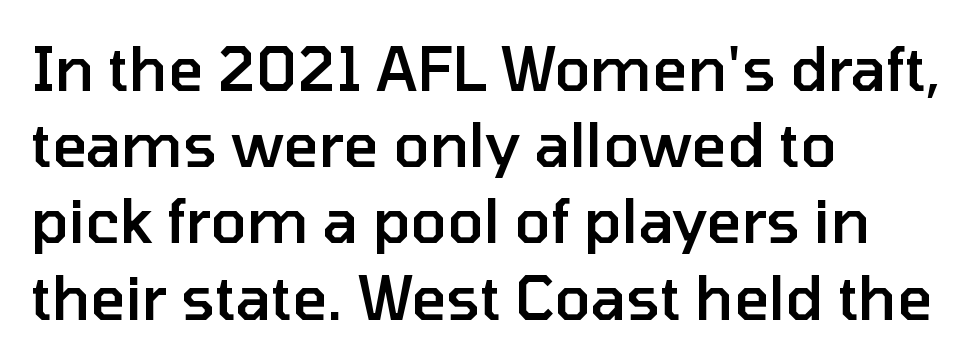
The typesetting leans somewhat heavy: a semibold. A typesetter would label this face a sans. Check under the words: just untouched page. The lettering holds an erect, upright posture throughout. This rendering leaves character spacing at its baseline value.
